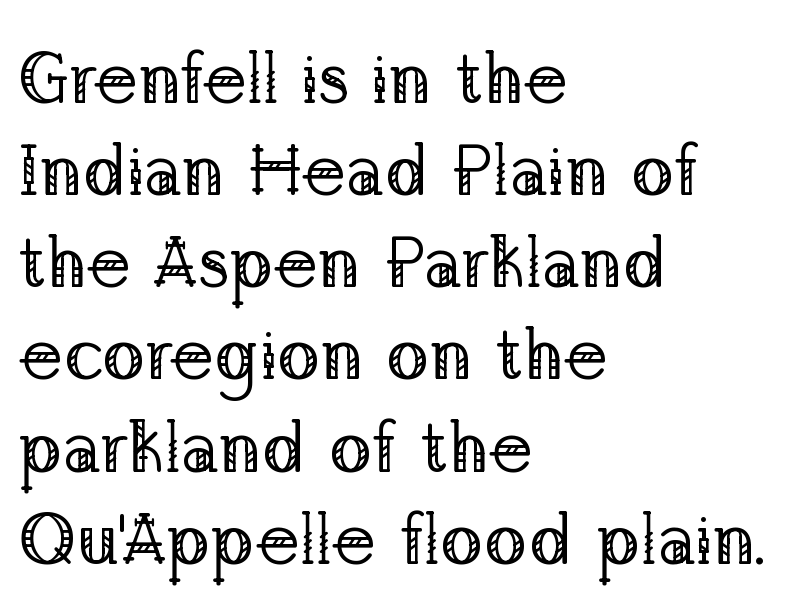
You can tell it's not italic because the verticals are truly vertical. Quick note: underline off. Proportional: the letters do not fall into vertical columns. A quiet, ordinary-to-light weight characterises the typeface.
